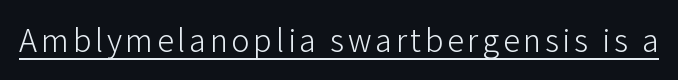
{"serif": "no", "italic": "no", "bold": "no", "weight": "light", "width": "normal", "stroke_contrast": "low", "x_height": "medium", "monospaced": "no", "underline": "yes", "glyph_px": 34}
